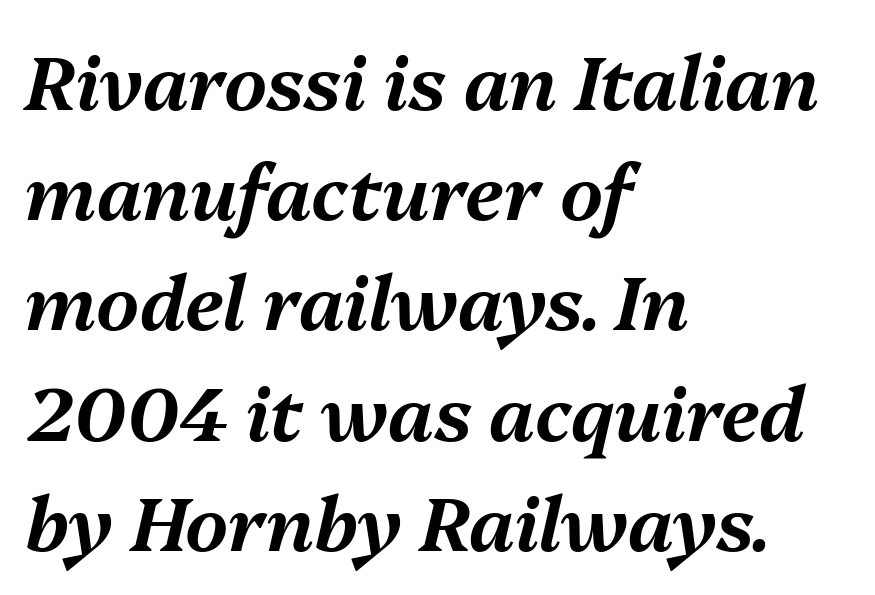
The passage shown leans; its letterforms are oblique. Here the glyphs are tracked normally, forming tight word shapes. Baseline-to-baseline distance is the conventional proportion of letter height. Underline: absent. Looks like regular typesetting: each glyph gets only the width it needs.
